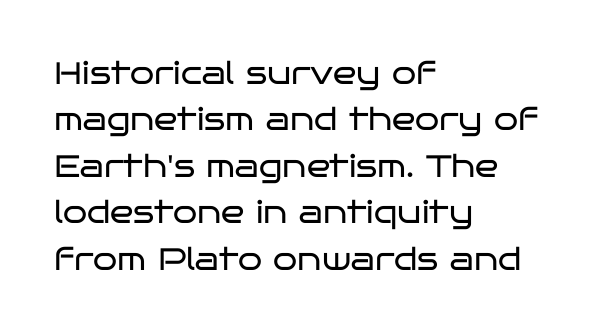
{"serif": "no", "italic": "no", "bold": "no", "weight": "regular", "width": "wide", "stroke_contrast": "low", "x_height": "large", "monospaced": "no", "underline": "no", "align": "left", "line_spacing": "normal", "line_spacing_ratio": 1.5, "letter_spacing": "normal", "letter_spacing_em": 0.0, "glyph_px": 31}
